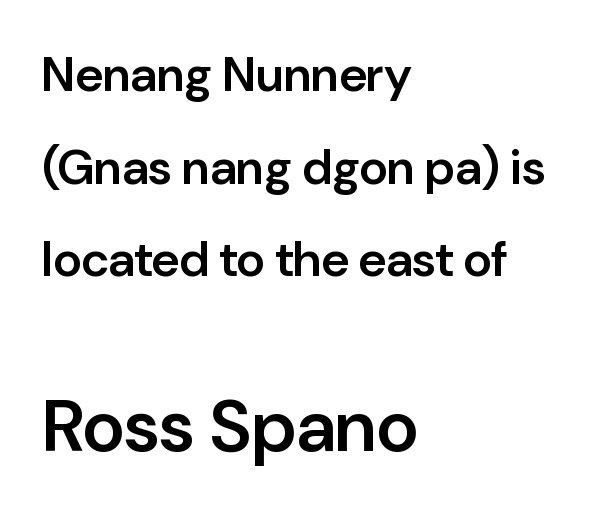
Firm but not heavy-handed strokes: this text is semibold. The setting favours the left margin, as ordinary paragraphs usually do. The lower block of text is set noticeably larger than the block above it. Note: no serifs on the glyphs.
